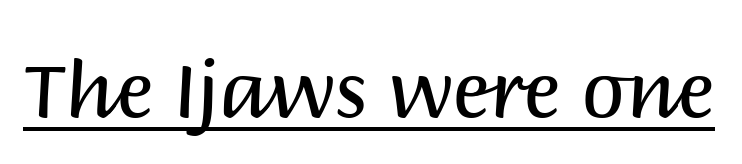
Serifs: no, the terminals of the letterforms are clean. This sample uses plain, unmodified letter spacing. Character widths vary here, with narrow letters taking less room than wide ones. These characters rest on top of a visible drawn line. Stem width sits at or under what a default text font uses.
